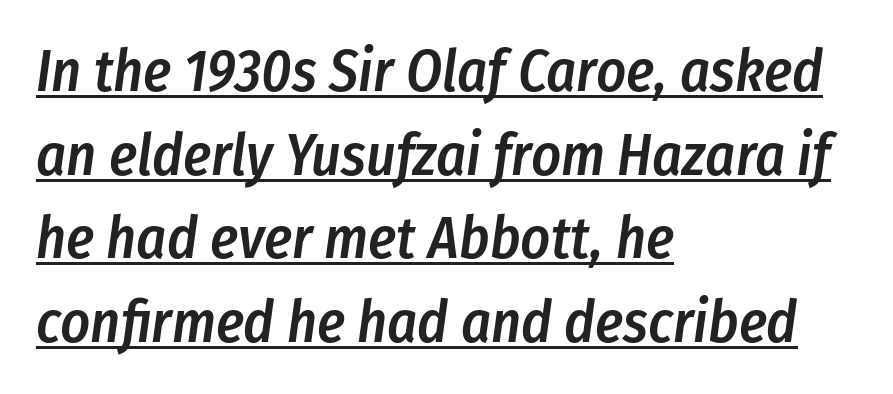
Reading down the block, your eye returns to a fixed left position each line. Between one letter and the next there's only the usual sliver of space. The face used here is proportionally spaced, like ordinary book or web type. Semibold letterforms, between regular and bold. What decoration does the sample have? An underline. Interline gaps are of average width in this sample.
